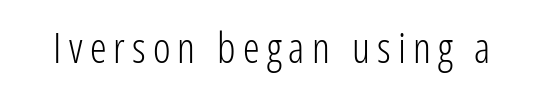
{"serif": "no", "italic": "no", "bold": "no", "weight": "light", "width": "condensed", "stroke_contrast": "low", "x_height": "medium", "monospaced": "no", "underline": "no", "glyph_px": 42}
